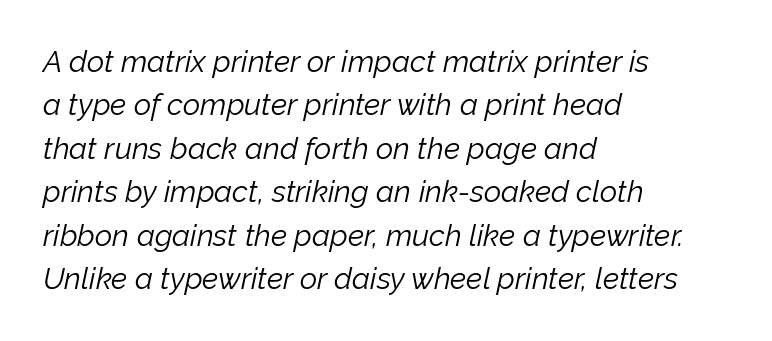
Inter-character spacing is left at the font's built-in metrics. Layout note: lines flush left. The lettering tilts uniformly, giving the passage an italic look. Descenders are the only things crossing below the line. You could not count columns in this text — the font is proportionally spaced. Reading down the column, the eye jumps a familiar distance to each next line.
